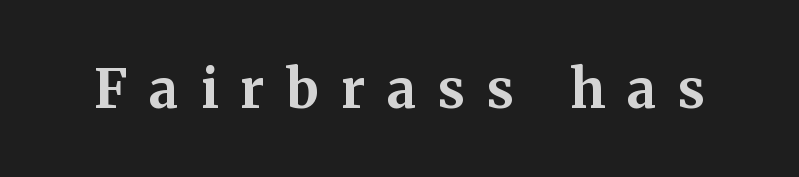
The image shows 54 px bold serif type, upright; set unusually wide letter spacing (+0.41 em), not underlined; medium stroke contrast and a medium x-height.
